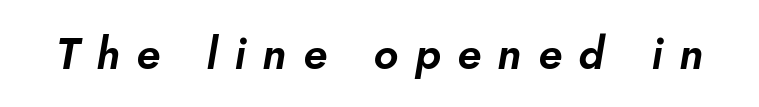
{"italic": "yes", "lean": "right", "slant_degrees": 10, "width": "normal", "stroke_contrast": "low", "x_height": "small", "monospaced": "no", "underline": "no", "letter_spacing": "wide", "letter_spacing_em": 0.38, "glyph_px": 44}
